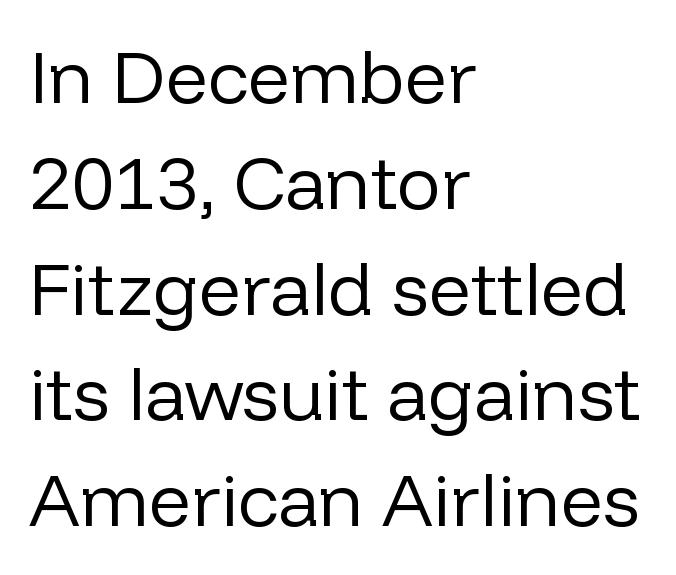
Q: Is the text bold? A: No.
Q: Is the text italic (slanted)? A: No, it is upright.
Q: Is the typeface a serif or a sans-serif typeface? A: Sans-serif.
Q: Is the text underlined? A: No.
Q: How is the paragraph aligned? A: Left-aligned.
Q: Is the spacing between letters normal or unusually wide? A: Normal.
Q: Is the spacing between lines tight, normal or loose? A: Normal.
Q: Width (condensed, normal, or wide)? A: Normal.
Q: Stroke contrast? A: Low.
Q: x-height? A: Medium.
Q: Monospaced? A: No.
